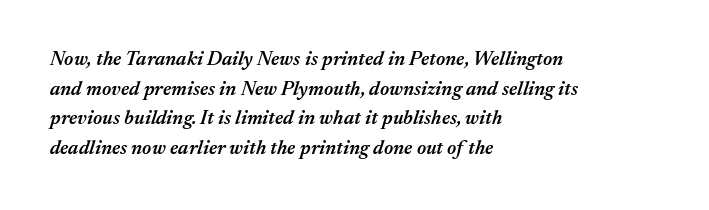
The image shows 20 px text type, italic (leaning right); set left-aligned, normal line spacing (1.48x), normal letter spacing, not underlined.
